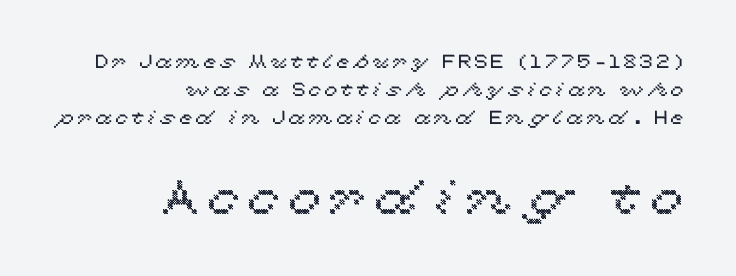
The image shows 48 px wide type; set right-aligned, normal line spacing (1.48x), not underlined; the second (bottom) block is 2.53x larger; a medium x-height.
